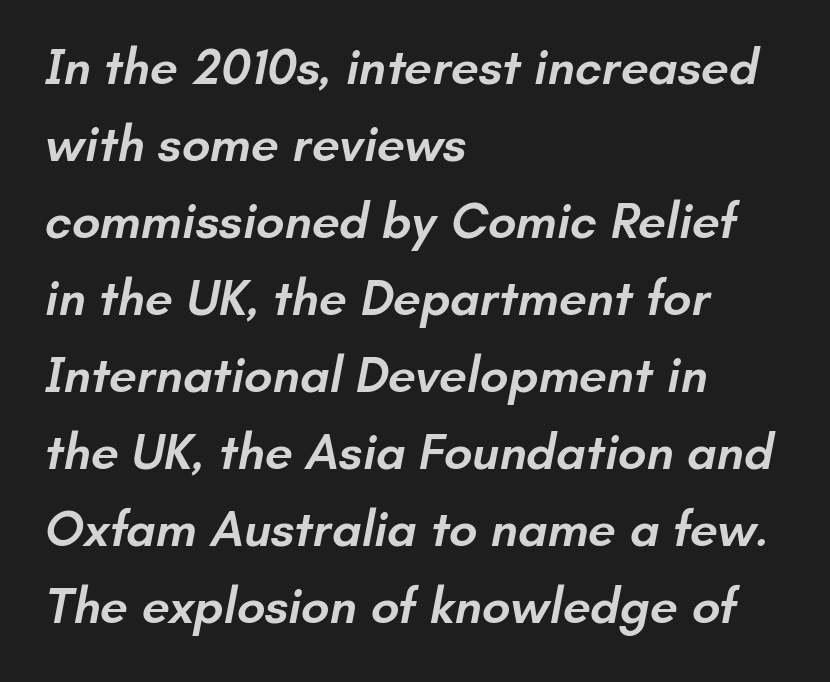
{"serif": "no", "bold": "semi", "weight": "semibold", "width": "normal", "stroke_contrast": "low", "x_height": "small", "monospaced": "no", "underline": "no", "align": "left", "line_spacing": "normal", "line_spacing_ratio": 1.54, "letter_spacing": "normal", "letter_spacing_em": 0.0, "glyph_px": 50}
